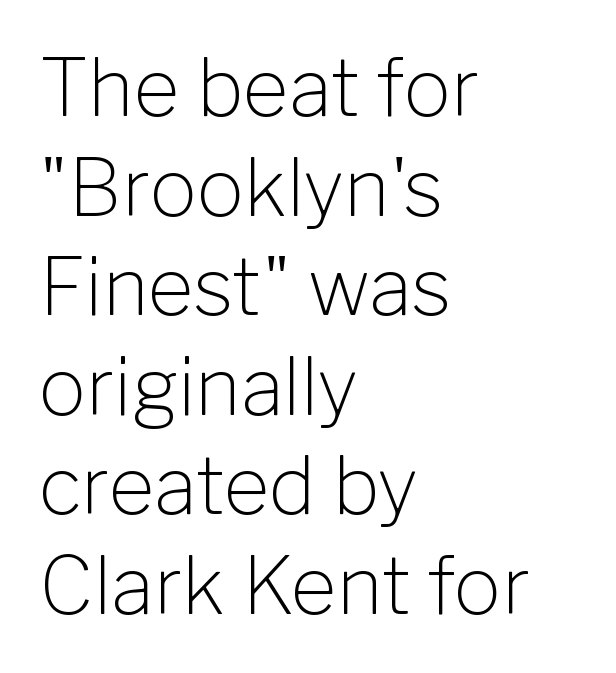
{"serif": "no", "italic": "no", "bold": "no", "weight": "light", "width": "normal", "stroke_contrast": "low", "x_height": "medium", "monospaced": "no", "underline": "no", "align": "left", "line_spacing": "normal", "line_spacing_ratio": 1.26, "letter_spacing": "normal", "letter_spacing_em": 0.0, "glyph_px": 79}
